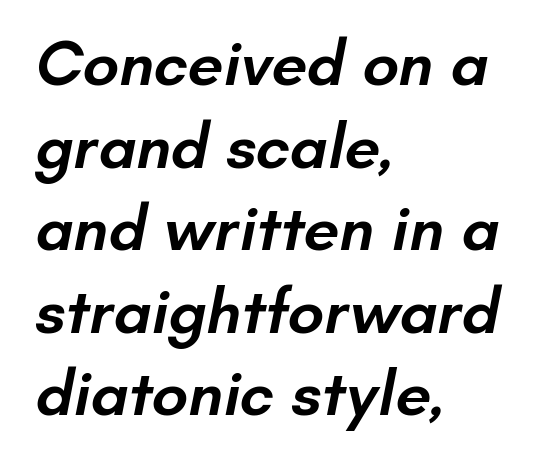
The text was rendered using a sans face with plain stroke endings. The lines sit at an ordinary, default distance from one another. Each row of text sits above clean, open space. Tracking here is standard; glyphs follow each other at the usual distance.
